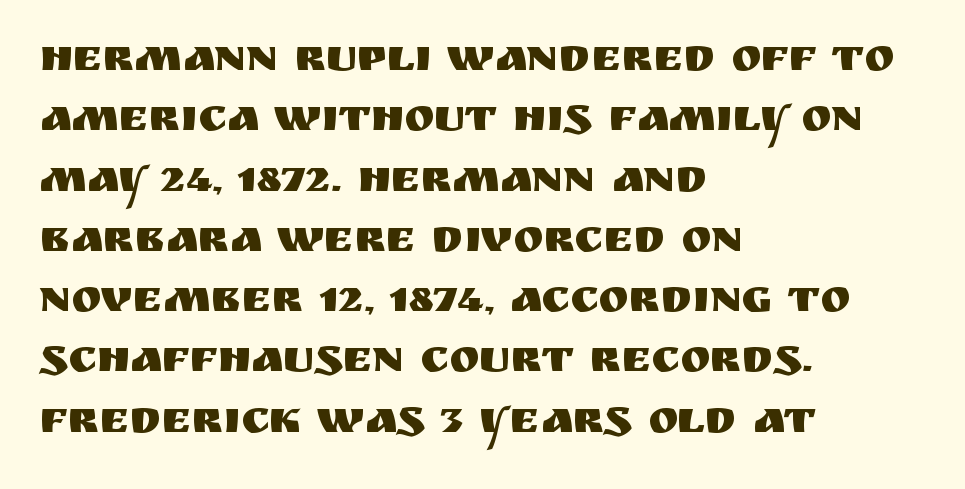
Q: Is the text italic (slanted)? A: No, it is upright.
Q: Is the typeface a serif or a sans-serif typeface? A: Sans-serif.
Q: Is the text underlined? A: No.
Q: How is the paragraph aligned? A: Left-aligned.
Q: Is the spacing between letters normal or unusually wide? A: Normal.
Q: Is the spacing between lines tight, normal or loose? A: Normal.
Q: Width (condensed, normal, or wide)? A: Normal.
Q: Stroke contrast? A: Medium.
Q: x-height? A: Large.
Q: Monospaced? A: No.
